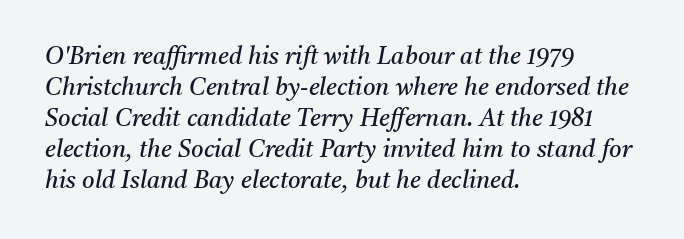
Here the glyphs are tracked normally, forming tight word shapes. Bare-footed words on every line. Each new line begins a customary step beneath the previous one. The weight would be labelled regular, book, light, or lighter still.
